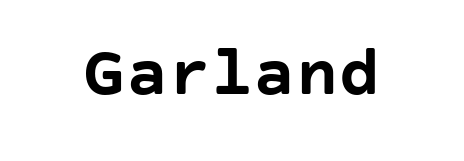
You can tell from the bare stems that sans-serif type was used. The specimen omits any rule beneath the text block's lines. A full-strength bold gives these letters their thick strokes. You could call the tracking neutral — neither tight nor loose.
